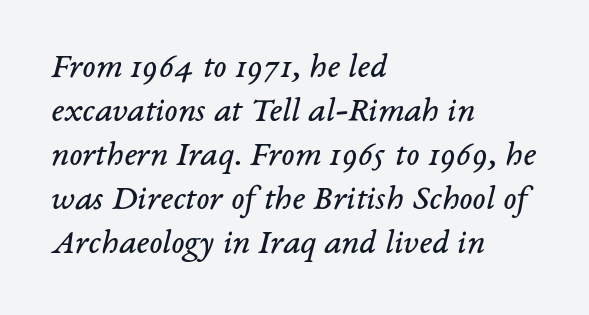
Q: Is the text bold? A: No.
Q: Is the text italic (slanted)? A: Yes, it leans right by about 14 degrees.
Q: Is the typeface a serif or a sans-serif typeface? A: Serif.
Q: Is the text underlined? A: No.
Q: How is the paragraph aligned? A: Left-aligned.
Q: Is the spacing between letters normal or unusually wide? A: Normal.
Q: Is the spacing between lines tight, normal or loose? A: Normal.
Q: Width (condensed, normal, or wide)? A: Normal.
Q: Stroke contrast? A: Low.
Q: x-height? A: Medium.
Q: Monospaced? A: No.
